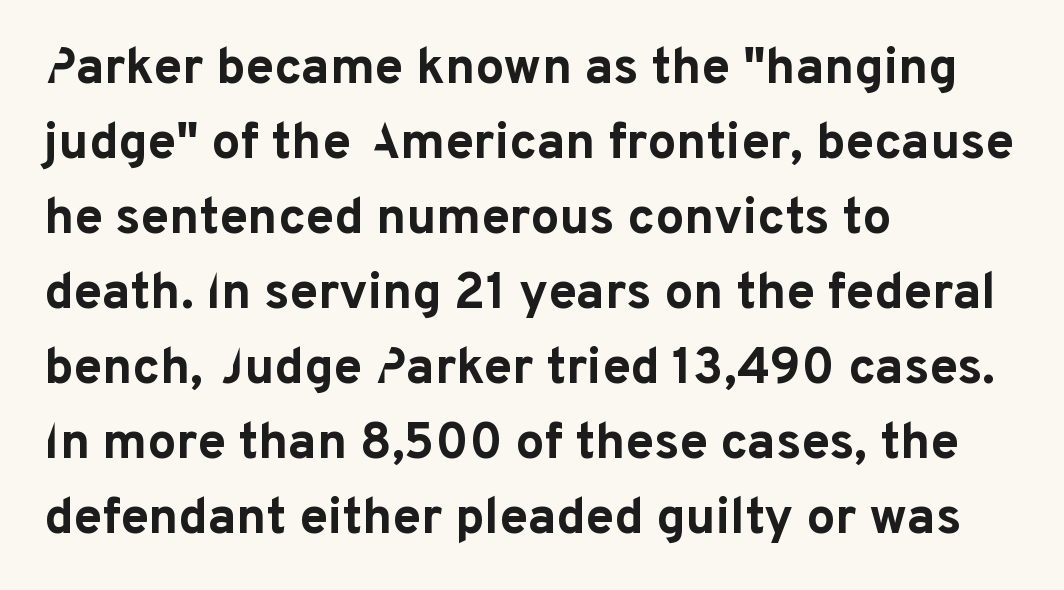
Q: Is the text bold? A: Yes.
Q: Is the text italic (slanted)? A: No, it is upright.
Q: Is the typeface a serif or a sans-serif typeface? A: Sans-serif.
Q: Is the text underlined? A: No.
Q: How is the paragraph aligned? A: Left-aligned.
Q: Is the spacing between letters normal or unusually wide? A: Normal.
Q: Is the spacing between lines tight, normal or loose? A: Normal.
Q: Width (condensed, normal, or wide)? A: Normal.
Q: Stroke contrast? A: Low.
Q: x-height? A: Medium.
Q: Monospaced? A: No.
